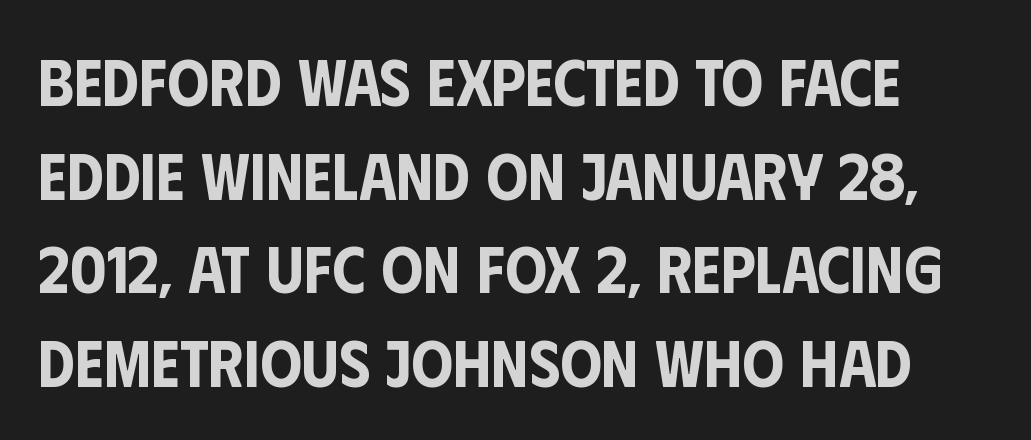
The image shows 66 px condensed sans-serif type, upright; set normal line spacing (1.42x), normal letter spacing, not underlined; low stroke contrast and a large x-height.
